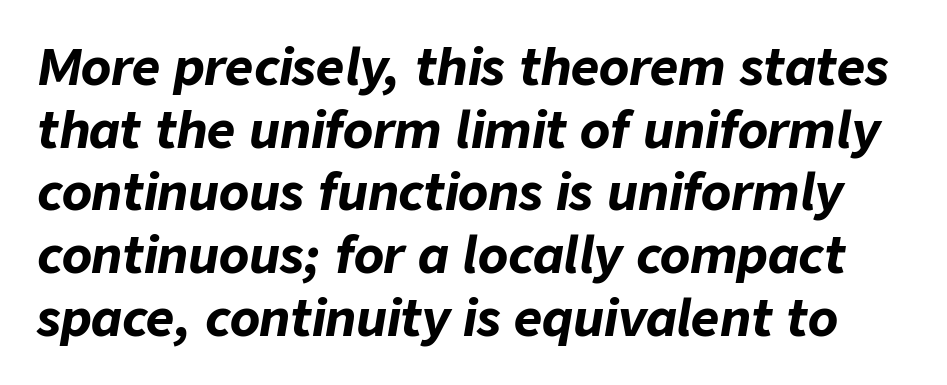
The image shows 49 px bold type, italic (leaning right); set normal line spacing (1.28x), normal letter spacing, not underlined; low stroke contrast and a medium x-height.
